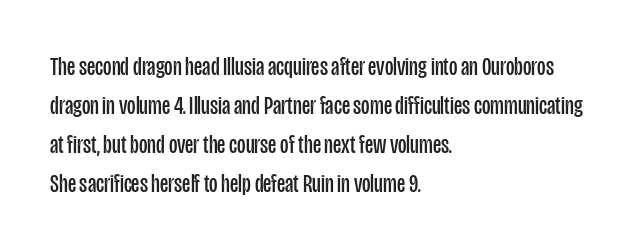
Each new line begins a customary step beneath the previous one. Students, note that the glyphs here touch the page at normal intervals. Letters rest on an invisible, unmarked baseline. Posture: upright roman.
